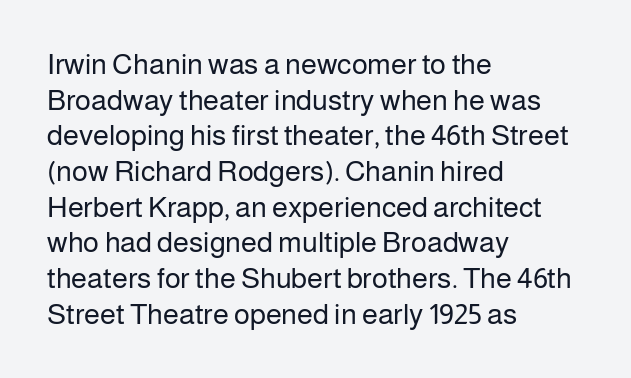
The image shows 29 px regular-weight sans-serif type, upright; set left-aligned, line spacing 1.23x, normal letter spacing, not underlined; low stroke contrast and a medium x-height.
